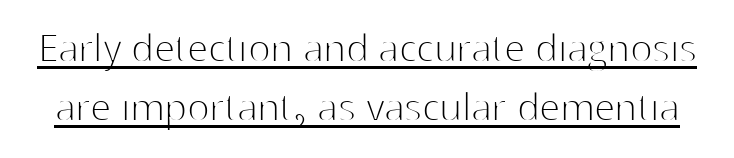
The image shows 47 px thin sans-serif type, upright; set normal line spacing (1.26x), normal letter spacing, underlined; high stroke contrast and a medium x-height.
